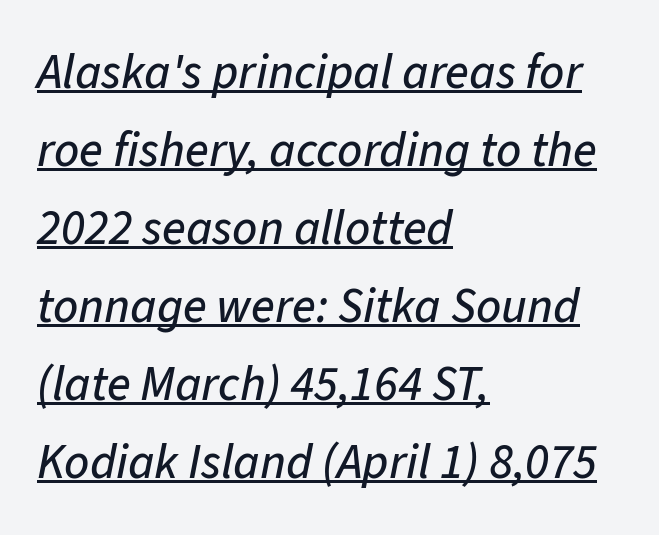
{"italic": "yes", "lean": "right", "slant_degrees": 11, "width": "normal", "stroke_contrast": "low", "x_height": "medium", "monospaced": "no", "underline": "yes", "align": "left", "line_spacing": "normal", "line_spacing_ratio": 1.59, "letter_spacing": "normal", "letter_spacing_em": 0.0, "glyph_px": 49}
